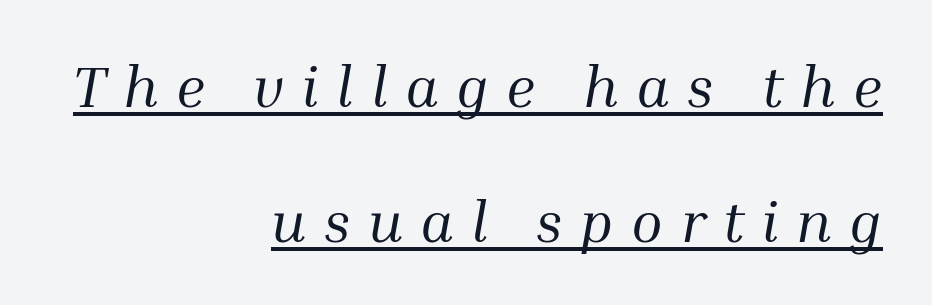
The image shows 58 px regular-weight serif type, italic (leaning right); set right-aligned, loose line spacing (2.32x), unusually wide letter spacing (+0.3 em), underlined; medium stroke contrast and a medium x-height.
